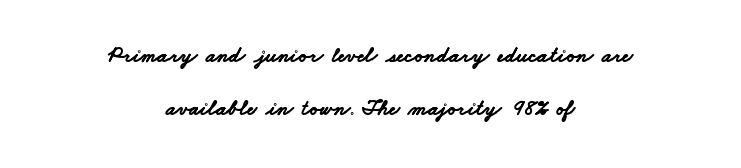
On the weight axis this lands at bold, roughly 700. The passage shown stacks its lines with a broad gap. Notice how the passage keeps no hard edge, just a central spine. Has an underline been added? It has not. This rendering leaves character spacing at its baseline value.
